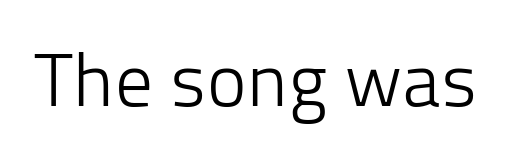
{"serif": "no", "italic": "no", "bold": "no", "weight": "light", "width": "normal", "stroke_contrast": "low", "x_height": "medium", "monospaced": "no", "underline": "no", "letter_spacing": "normal", "letter_spacing_em": 0.0, "glyph_px": 75}
